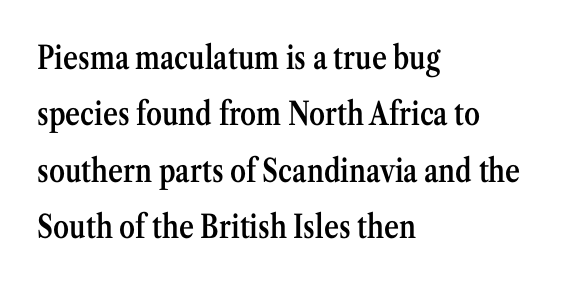
Q: Is the text bold? A: Semi-bold.
Q: Is the text italic (slanted)? A: No, it is upright.
Q: Is the typeface a serif or a sans-serif typeface? A: Serif.
Q: Is the text underlined? A: No.
Q: How is the paragraph aligned? A: Left-aligned.
Q: Is the spacing between letters normal or unusually wide? A: Normal.
Q: Width (condensed, normal, or wide)? A: Condensed.
Q: Stroke contrast? A: Medium.
Q: x-height? A: Medium.
Q: Monospaced? A: No.
